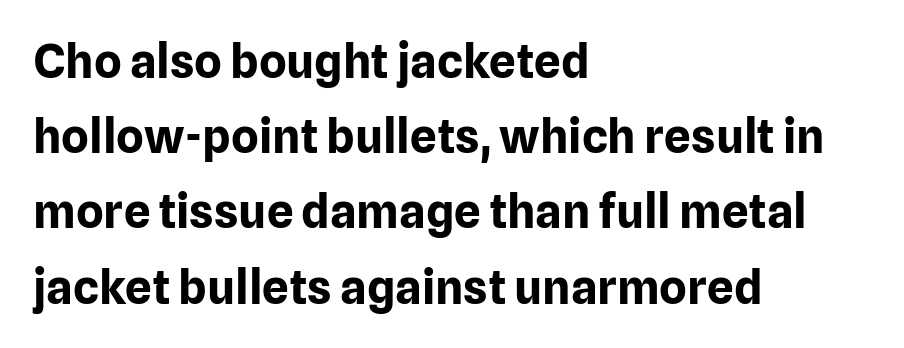
{"serif": "no", "italic": "no", "bold": "yes", "weight": "bold", "width": "normal", "stroke_contrast": "low", "x_height": "medium", "monospaced": "no", "underline": "no", "align": "left", "line_spacing": "normal", "line_spacing_ratio": 1.6, "letter_spacing": "normal", "letter_spacing_em": 0.0, "glyph_px": 47}
